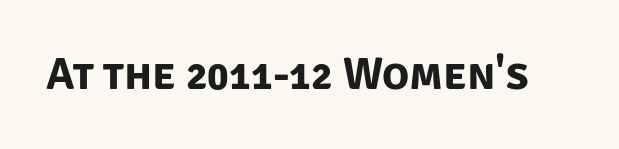
{"serif": "no", "bold": "yes", "weight": "bold", "width": "normal", "stroke_contrast": "low", "x_height": "large", "monospaced": "no", "underline": "no", "letter_spacing": "normal", "letter_spacing_em": 0.0, "glyph_px": 45}
